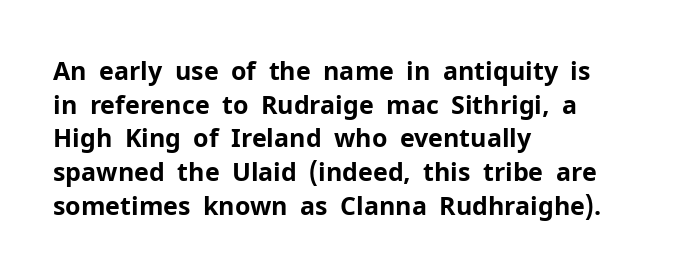
{"italic": "no", "bold": "yes", "underline": "no", "align": "left", "line_spacing": "normal", "line_spacing_ratio": 1.35, "letter_spacing": "normal", "letter_spacing_em": 0.0, "glyph_px": 25}
